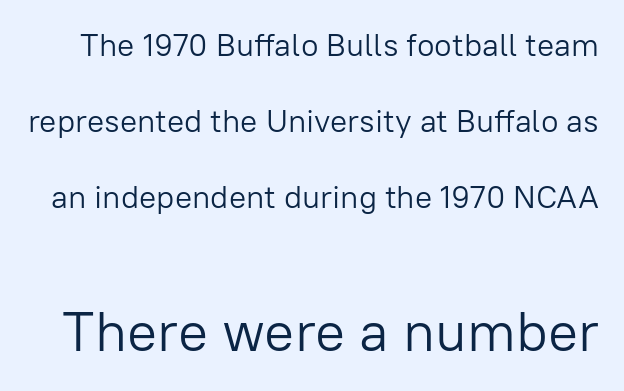
The image shows 56 px light sans-serif type, upright; set loose line spacing (2.37x), normal letter spacing, not underlined; the second (bottom) block is 1.75x larger; low stroke contrast and a medium x-height.
